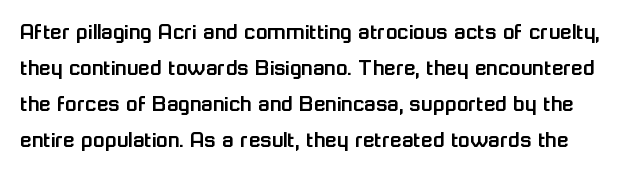
Q: Is the text italic (slanted)? A: No, it is upright.
Q: Is the text underlined? A: No.
Q: Is the spacing between letters normal or unusually wide? A: Normal.
Q: Is the spacing between lines tight, normal or loose? A: Normal.
